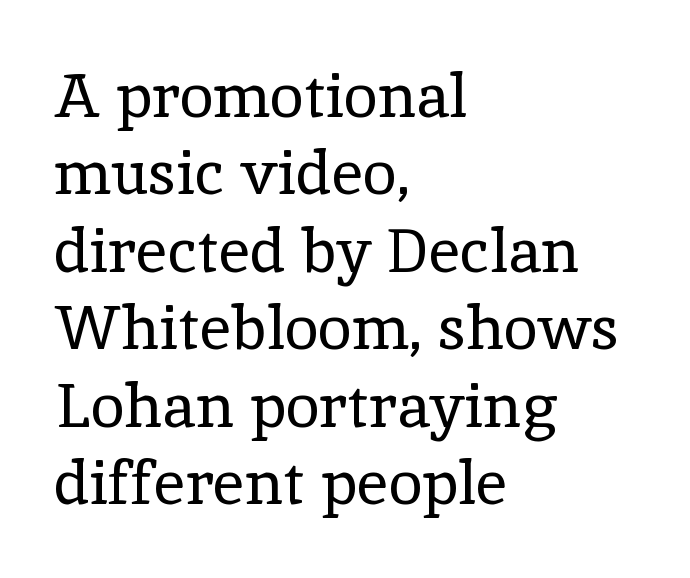
{"serif": "yes", "italic": "no", "bold": "no", "weight": "regular", "width": "normal", "x_height": "medium", "monospaced": "no", "underline": "no", "align": "left", "line_spacing": "normal", "line_spacing_ratio": 1.25, "letter_spacing": "normal", "letter_spacing_em": 0.0, "glyph_px": 62}
